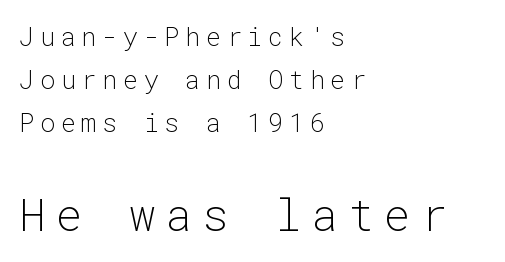
The image shows 44 px light sans-serif type, upright, monospaced; set left-aligned, line spacing 1.73x, unusually wide letter spacing (+0.23 em), not underlined; the second (bottom) block is 1.76x larger; low stroke contrast and a medium x-height.
